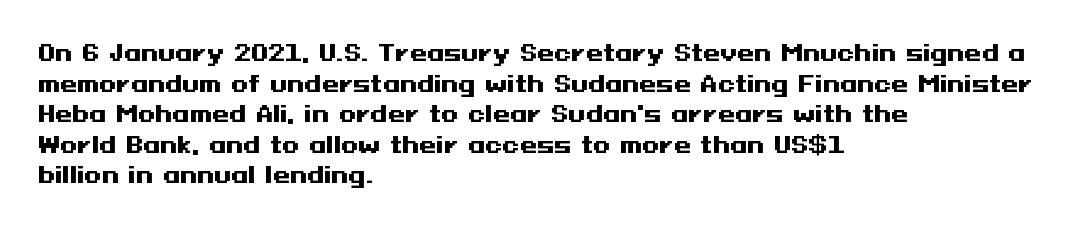
{"italic": "no", "bold": "yes", "underline": "no", "align": "left", "line_spacing": "normal", "line_spacing_ratio": 1.39, "letter_spacing": "normal", "letter_spacing_em": 0.0, "glyph_px": 22}
